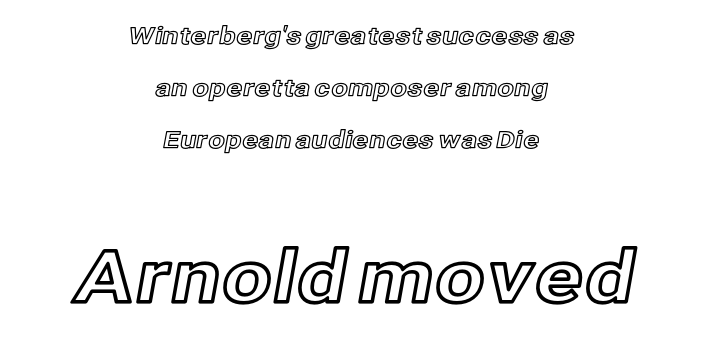
Spacing verdict: proportional, widths tailored to each character. Small over large — that's the arrangement of the two blocks here. Any mark beneath the type? The region is blank. The space between consecutive lines is lavish. This sample uses plain, unmodified letter spacing. In CSS terms this would be text-align: center.
